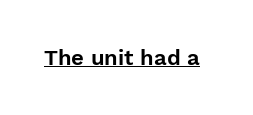
Compared with typical body copy, the letter spacing here is the same. Honestly, the underline is the first thing you notice here. No italicization has been applied; the sample stays upright.
